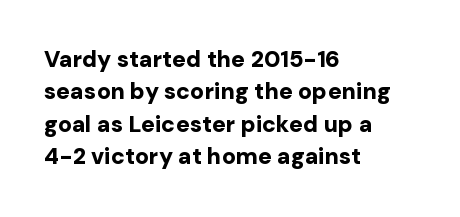
{"italic": "no", "bold": "yes", "underline": "no", "align": "left", "line_spacing": "normal", "line_spacing_ratio": 1.41, "letter_spacing": "normal", "letter_spacing_em": 0.0, "glyph_px": 23}
